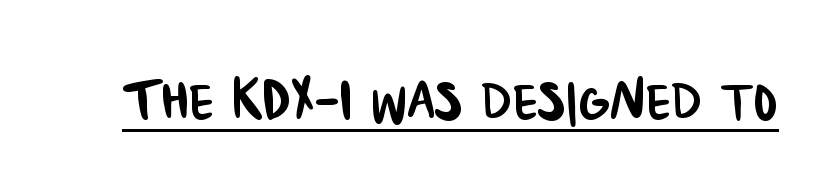
The image shows 72 px condensed sans-serif type; set normal letter spacing, underlined; low stroke contrast and a large x-height.
